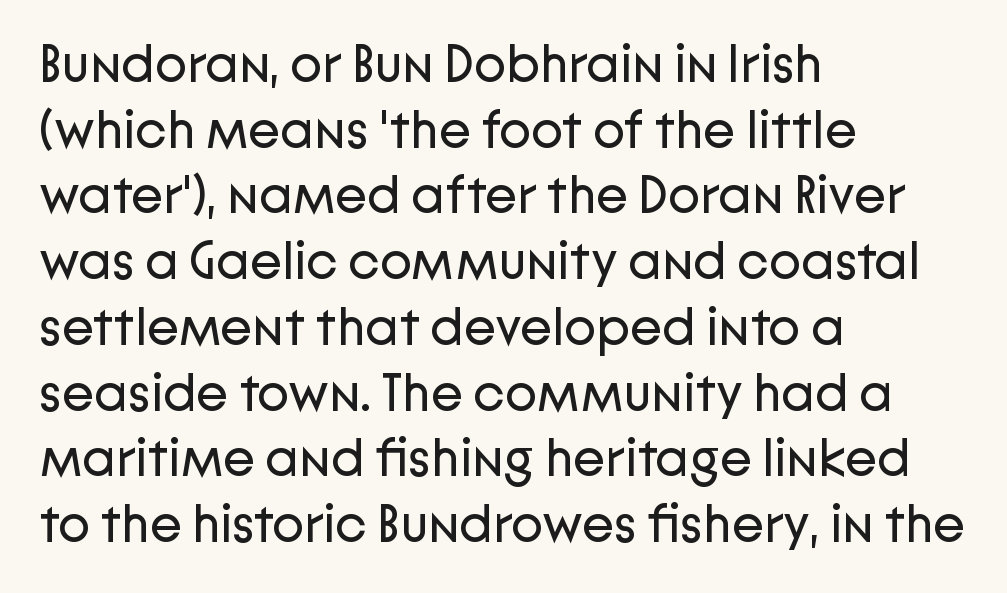
Q: Is the text bold? A: No.
Q: Is the text italic (slanted)? A: No, it is upright.
Q: Is the typeface a serif or a sans-serif typeface? A: Sans-serif.
Q: Is the text underlined? A: No.
Q: How is the paragraph aligned? A: Left-aligned.
Q: Is the spacing between letters normal or unusually wide? A: Normal.
Q: Width (condensed, normal, or wide)? A: Normal.
Q: Stroke contrast? A: Low.
Q: x-height? A: Medium.
Q: Monospaced? A: No.
